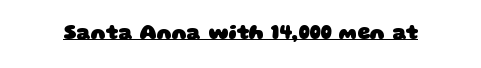
{"bold": "yes", "underline": "yes", "letter_spacing": "normal", "letter_spacing_em": 0.0, "glyph_px": 20}
